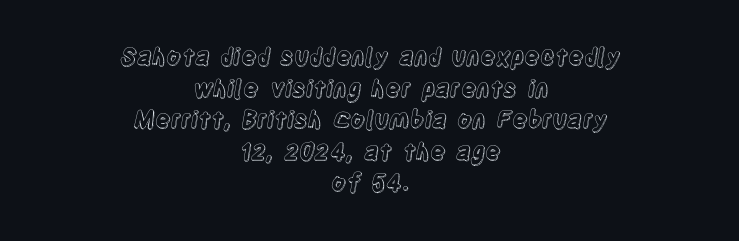
The image shows 23 px text type; set centered, normal line spacing (1.37x), normal letter spacing, not underlined.
